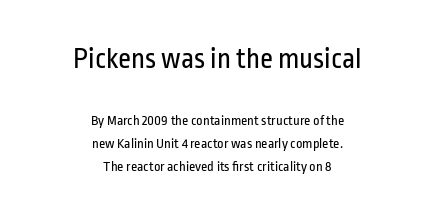
The image shows 29 px regular-weight, condensed sans-serif type, upright; set centered, normal line spacing (1.62x), normal letter spacing, not underlined; the first (top) block is 2.07x larger; low stroke contrast and a medium x-height.
